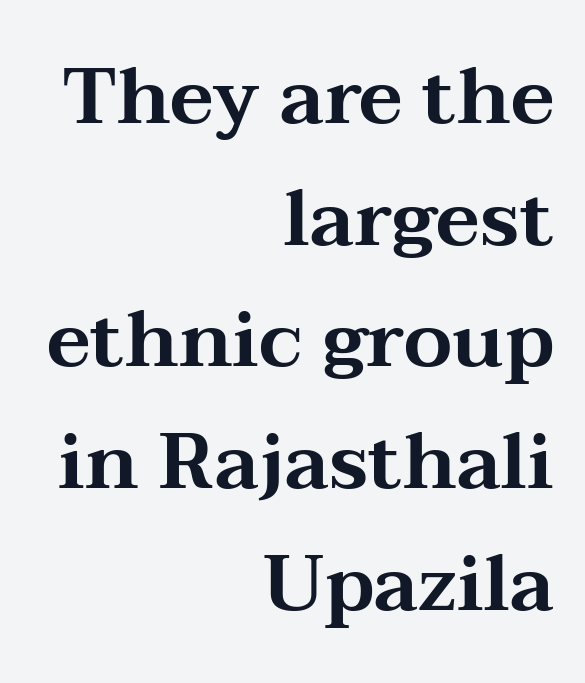
Q: Is the text italic (slanted)? A: No, it is upright.
Q: Is the typeface a serif or a sans-serif typeface? A: Serif.
Q: Is the text underlined? A: No.
Q: How is the paragraph aligned? A: Right-aligned.
Q: Is the spacing between letters normal or unusually wide? A: Normal.
Q: Is the spacing between lines tight, normal or loose? A: Normal.
Q: Width (condensed, normal, or wide)? A: Wide.
Q: Stroke contrast? A: Medium.
Q: x-height? A: Medium.
Q: Monospaced? A: No.
